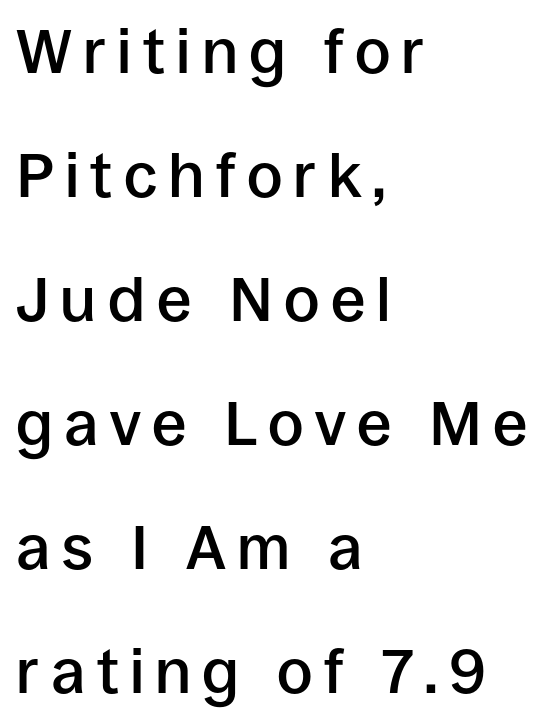
Does the type have serifs? No, each stem ends abruptly. The face used here is a semibold: visibly heavier than regular, lighter than bold. This sample uses an upright cut, with every glyph sitting square on the baseline. Typeset ragged right — the left edge is the straight one.
